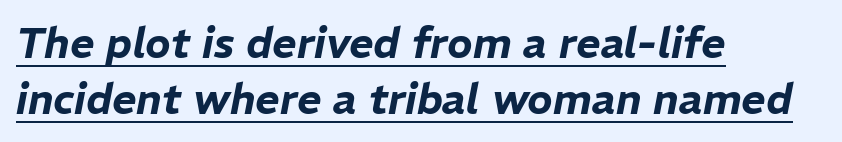
The image shows 42 px text type, italic (leaning right); set left-aligned, normal line spacing (1.33x), normal letter spacing, underlined; low stroke contrast and a medium x-height.
